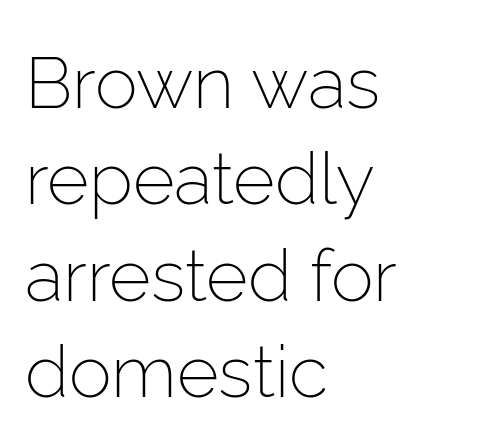
Q: Is the text bold? A: No.
Q: Is the text italic (slanted)? A: No, it is upright.
Q: Is the typeface a serif or a sans-serif typeface? A: Sans-serif.
Q: Is the text underlined? A: No.
Q: How is the paragraph aligned? A: Left-aligned.
Q: Is the spacing between letters normal or unusually wide? A: Normal.
Q: Is the spacing between lines tight, normal or loose? A: Normal.
Q: Width (condensed, normal, or wide)? A: Normal.
Q: Stroke contrast? A: Low.
Q: x-height? A: Medium.
Q: Monospaced? A: No.
